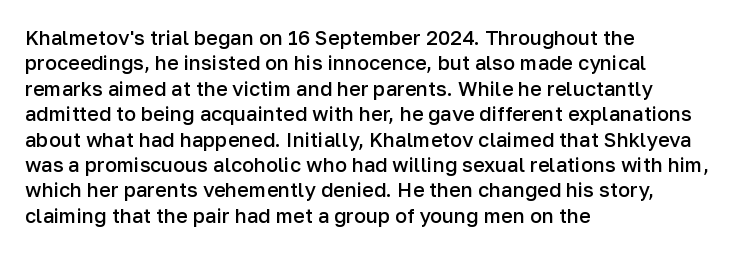
The image shows 20 px text type, upright; set left-aligned, normal line spacing (1.27x), normal letter spacing, not underlined.
